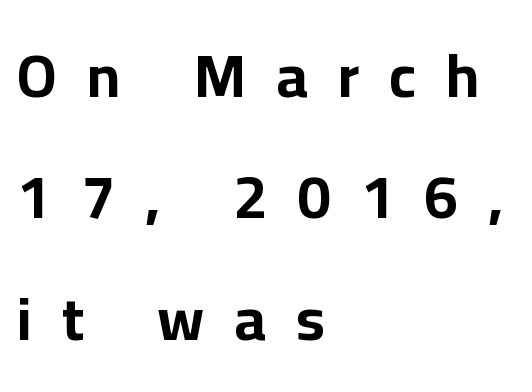
Q: Is the text bold? A: Yes.
Q: Is the text italic (slanted)? A: No, it is upright.
Q: Is the typeface a serif or a sans-serif typeface? A: Sans-serif.
Q: Is the text underlined? A: No.
Q: How is the paragraph aligned? A: Left-aligned.
Q: Is the spacing between letters normal or unusually wide? A: Unusually wide.
Q: Is the spacing between lines tight, normal or loose? A: Loose.
Q: Width (condensed, normal, or wide)? A: Normal.
Q: Stroke contrast? A: Low.
Q: x-height? A: Medium.
Q: Monospaced? A: No.
